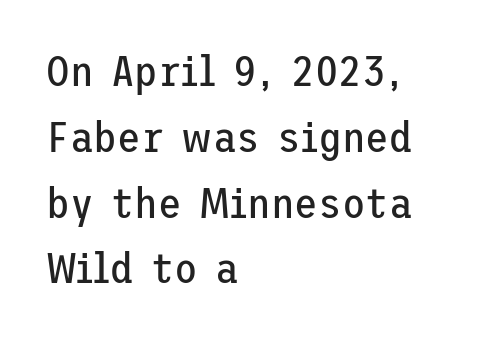
Q: Is the text bold? A: No.
Q: Is the text italic (slanted)? A: No, it is upright.
Q: Is the typeface a serif or a sans-serif typeface? A: Sans-serif.
Q: Is the text underlined? A: No.
Q: How is the paragraph aligned? A: Left-aligned.
Q: Is the spacing between letters normal or unusually wide? A: Normal.
Q: Is the spacing between lines tight, normal or loose? A: Normal.
Q: Width (condensed, normal, or wide)? A: Normal.
Q: Stroke contrast? A: Low.
Q: x-height? A: Medium.
